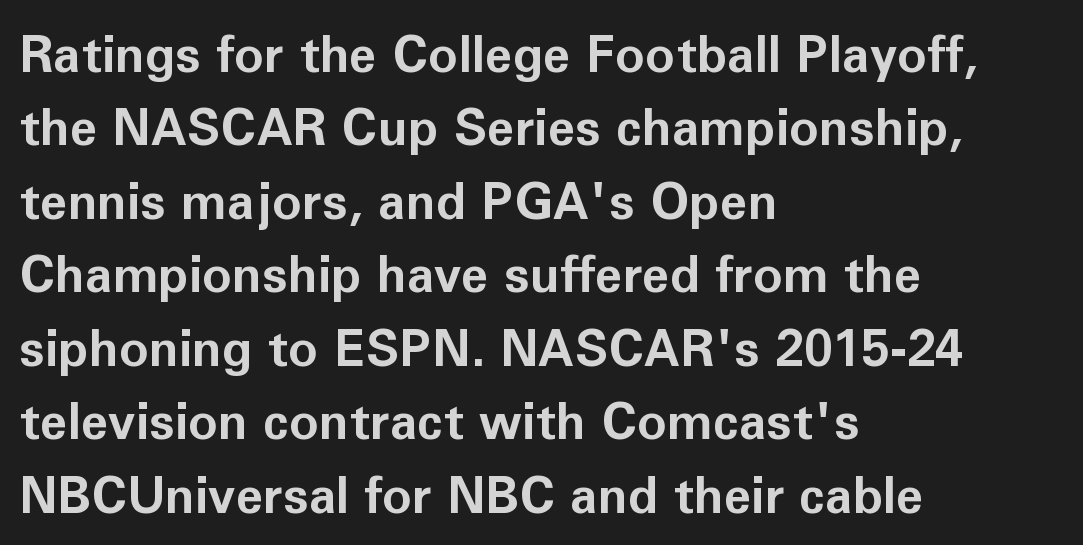
{"serif": "no", "italic": "no", "bold": "yes", "weight": "bold", "width": "normal", "stroke_contrast": "low", "x_height": "medium", "monospaced": "no", "underline": "no", "align": "left", "line_spacing": "normal", "line_spacing_ratio": 1.47, "letter_spacing": "normal", "letter_spacing_em": 0.0, "glyph_px": 50}
